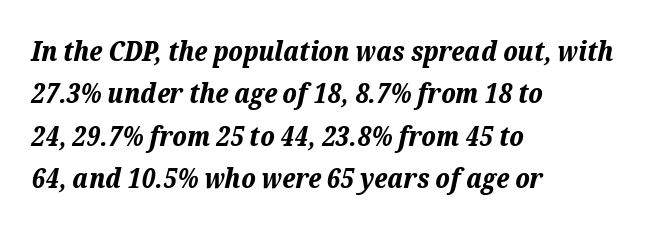
Q: Is the text bold? A: Yes.
Q: Is the text italic (slanted)? A: Yes, it leans right by about 12 degrees.
Q: Is the text underlined? A: No.
Q: How is the paragraph aligned? A: Left-aligned.
Q: Is the spacing between letters normal or unusually wide? A: Normal.
Q: Is the spacing between lines tight, normal or loose? A: Normal.
Q: Width (condensed, normal, or wide)? A: Normal.
Q: Stroke contrast? A: Low.
Q: x-height? A: Medium.
Q: Monospaced? A: No.
